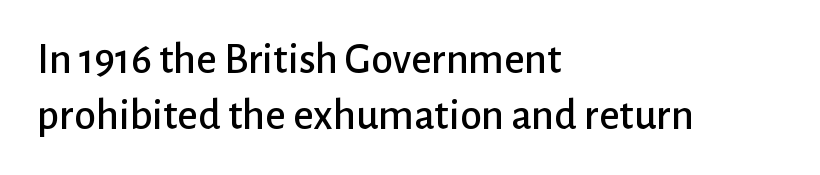
Q: Is the text italic (slanted)? A: No, it is upright.
Q: Is the typeface a serif or a sans-serif typeface? A: Sans-serif.
Q: Is the text underlined? A: No.
Q: How is the paragraph aligned? A: Left-aligned.
Q: Is the spacing between letters normal or unusually wide? A: Normal.
Q: Is the spacing between lines tight, normal or loose? A: Normal.
Q: Width (condensed, normal, or wide)? A: Normal.
Q: Stroke contrast? A: Low.
Q: x-height? A: Medium.
Q: Monospaced? A: No.
